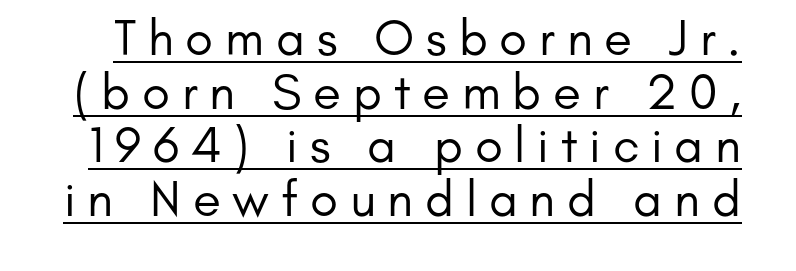
Q: Is the text bold? A: No.
Q: Is the text italic (slanted)? A: No, it is upright.
Q: Is the typeface a serif or a sans-serif typeface? A: Sans-serif.
Q: Is the text underlined? A: Yes.
Q: Is the spacing between letters normal or unusually wide? A: Unusually wide.
Q: Is the spacing between lines tight, normal or loose? A: Tight.
Q: Width (condensed, normal, or wide)? A: Normal.
Q: Stroke contrast? A: Low.
Q: x-height? A: Small.
Q: Monospaced? A: No.
